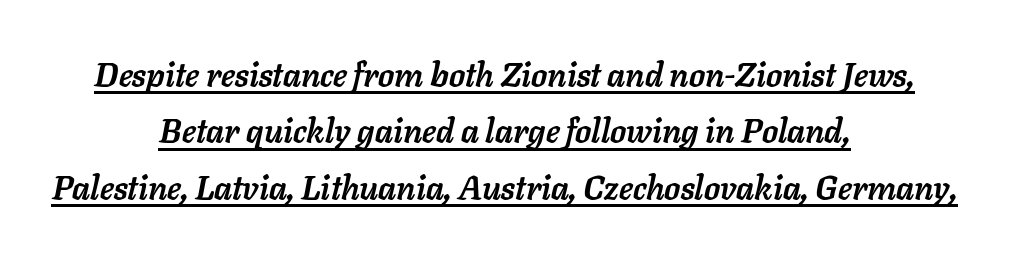
The rendering uses a bold face; every stroke is thick and dark. This rendering features underlined lettering. Notice how the stems are inclined rather than vertical — that's the hallmark of italics. This sample has the flowing, uneven cadence of proportional lettering. Layout note: lines centered.
